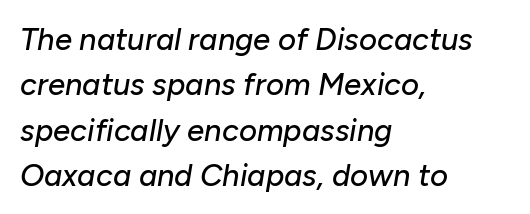
The image shows 31 px text type, italic (leaning right); set left-aligned, normal line spacing (1.46x), normal letter spacing, not underlined; low stroke contrast and a medium x-height.
